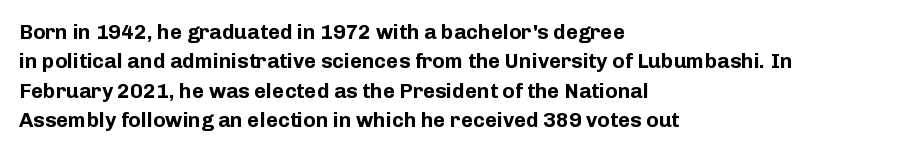
{"italic": "no", "bold": "yes", "underline": "no", "align": "left", "line_spacing": "normal", "line_spacing_ratio": 1.4, "letter_spacing": "normal", "letter_spacing_em": 0.0, "glyph_px": 21}
